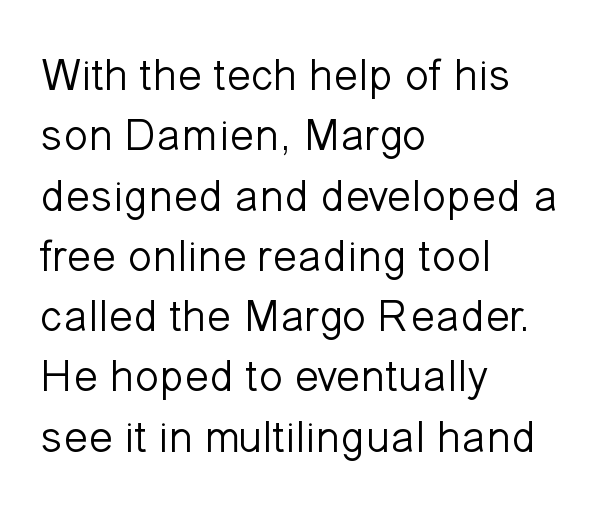
{"serif": "no", "italic": "no", "bold": "no", "weight": "light", "width": "normal", "stroke_contrast": "low", "x_height": "medium", "monospaced": "no", "underline": "no", "align": "left", "line_spacing": "normal", "line_spacing_ratio": 1.34, "letter_spacing": "normal", "letter_spacing_em": 0.0, "glyph_px": 45}
